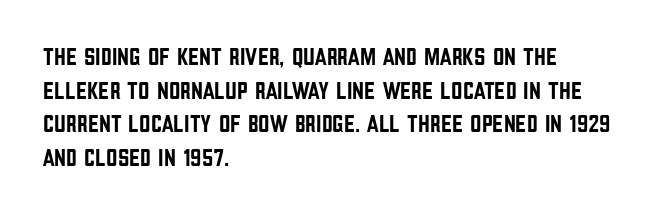
Caption: multi-line text, flush left, ragged right. The font's upright variant was chosen for this text. What stands out about the letter spacing? Nothing — it is the standard amount. Has an underline been added? It has not. This block has exactly the height ordinary leading produces.
